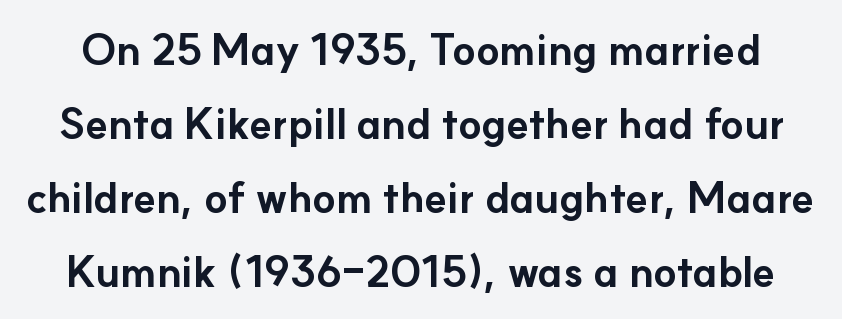
Q: Is the text bold? A: Yes.
Q: Is the text italic (slanted)? A: No, it is upright.
Q: Is the typeface a serif or a sans-serif typeface? A: Sans-serif.
Q: Is the text underlined? A: No.
Q: Is the spacing between letters normal or unusually wide? A: Normal.
Q: Width (condensed, normal, or wide)? A: Normal.
Q: Stroke contrast? A: Low.
Q: x-height? A: Small.
Q: Monospaced? A: No.
